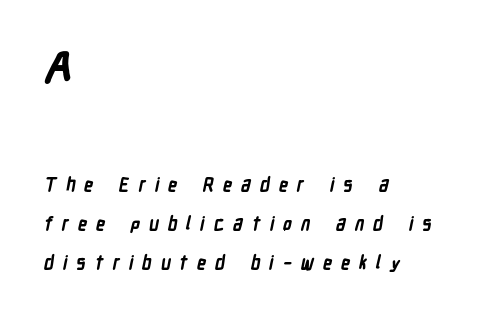
{"serif": "no", "bold": "yes", "weight": "bold", "width": "condensed", "stroke_contrast": "low", "x_height": "medium", "monospaced": "no", "underline": "no", "align": "left", "line_spacing": "loose", "line_spacing_ratio": 2.19, "letter_spacing": "wide", "letter_spacing_em": 0.49, "larger_block": "first", "size_ratio": 2.44, "glyph_px": 44}
